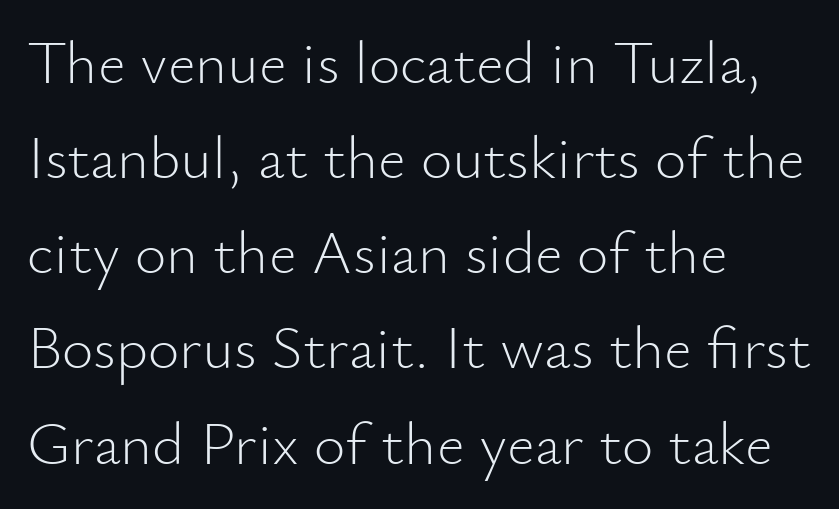
{"serif": "no", "italic": "no", "bold": "no", "weight": "light", "width": "normal", "stroke_contrast": "low", "x_height": "small", "monospaced": "no", "underline": "no", "align": "left", "line_spacing": "normal", "line_spacing_ratio": 1.56, "letter_spacing": "normal", "letter_spacing_em": 0.0, "glyph_px": 61}
